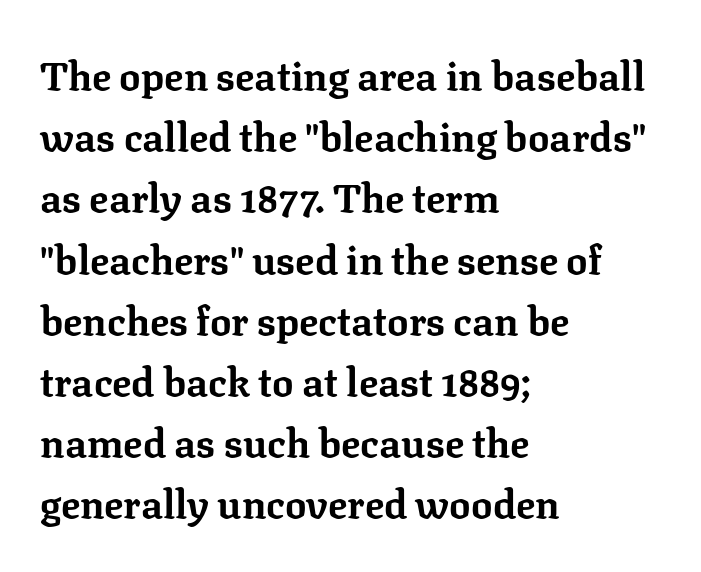
{"serif": "yes", "italic": "no", "bold": "yes", "weight": "bold", "width": "normal", "stroke_contrast": "low", "x_height": "medium", "monospaced": "no", "underline": "no", "align": "left", "line_spacing": "normal", "line_spacing_ratio": 1.53, "letter_spacing": "normal", "letter_spacing_em": 0.0, "glyph_px": 40}
